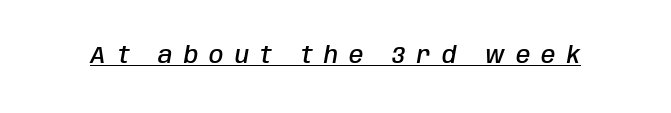
Q: Is the text bold? A: Semi-bold.
Q: Is the text italic (slanted)? A: Yes, it leans right by about 10 degrees.
Q: Is the text underlined? A: Yes.
Q: Is the spacing between letters normal or unusually wide? A: Unusually wide.
